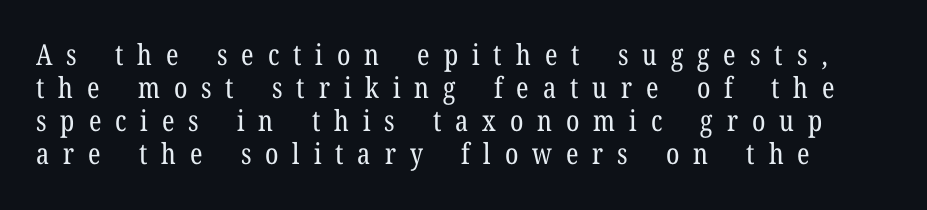
Type style note: has serifs. Stroke mass is kept to a normal reading level or below. Spacing verdict: proportional, widths tailored to each character. The space beneath each line is pristine and unruled. Regarding leading, the lines here are crowded together. A roman cut, with each character standing at attention.
